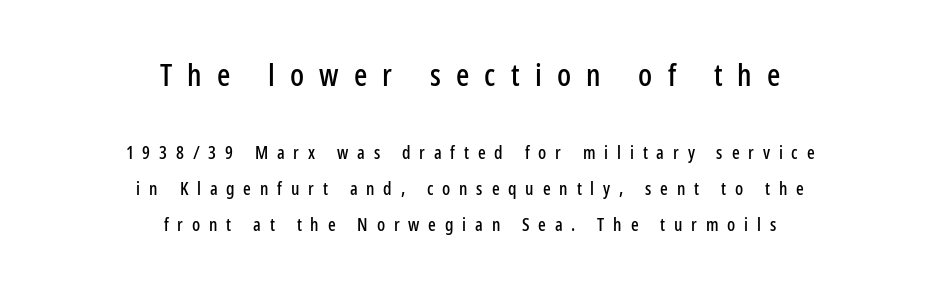
{"serif": "no", "italic": "no", "width": "condensed", "stroke_contrast": "low", "x_height": "medium", "monospaced": "no", "underline": "no", "align": "center", "line_spacing": "loose", "line_spacing_ratio": 1.99, "letter_spacing": "wide", "letter_spacing_em": 0.49, "larger_block": "first", "size_ratio": 1.72, "glyph_px": 31}
